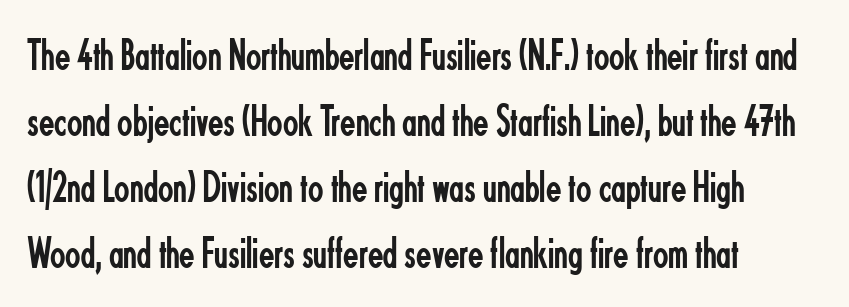
The image shows 45 px regular-weight, condensed sans-serif type, upright; set left-aligned, normal line spacing (1.47x), normal letter spacing, not underlined; low stroke contrast and a small x-height.
